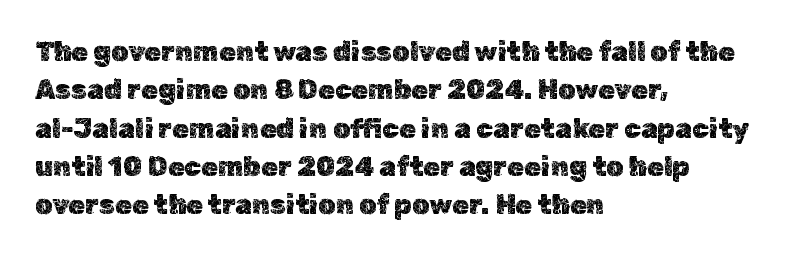
Compared with typical paragraphs, the rows here are spaced about the same. Posture: straight, roman, zero tilt. Inter-character spacing is left at the font's built-in metrics. The space beneath each line is pristine and unruled. The compositor pushed each line to the left boundary.
